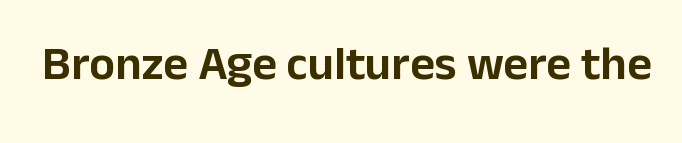
{"serif": "no", "italic": "no", "width": "normal", "stroke_contrast": "low", "x_height": "medium", "monospaced": "no", "underline": "no", "letter_spacing": "normal", "letter_spacing_em": 0.0, "glyph_px": 48}
